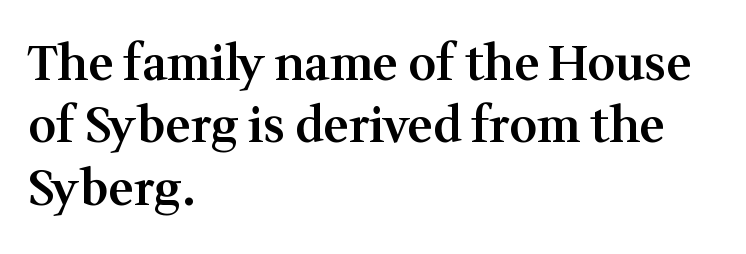
{"serif": "yes", "italic": "no", "bold": "semi", "weight": "semibold", "width": "normal", "stroke_contrast": "medium", "x_height": "medium", "monospaced": "no", "underline": "no", "align": "left", "line_spacing": "normal", "line_spacing_ratio": 1.3, "letter_spacing": "normal", "letter_spacing_em": 0.0, "glyph_px": 48}
